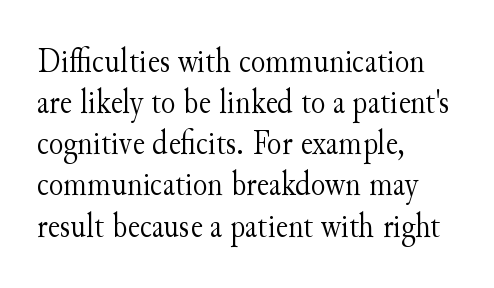
Nobody drew a line under any word here. Characters follow at the spacing the type designer built in. Regarding serifs, this sample has them. Is this a fixed-width face? No — the glyphs have proportional, varying widths. It's the straight-up-and-down kind of type. On a weight scale, this lands at 450 or below.
